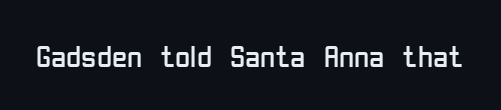
Q: Is the text bold? A: No.
Q: Is the text italic (slanted)? A: No, it is upright.
Q: Is the typeface a serif or a sans-serif typeface? A: Sans-serif.
Q: Is the text underlined? A: No.
Q: Is the spacing between letters normal or unusually wide? A: Normal.
Q: Width (condensed, normal, or wide)? A: Condensed.
Q: Stroke contrast? A: Low.
Q: x-height? A: Medium.
Q: Monospaced? A: No.
